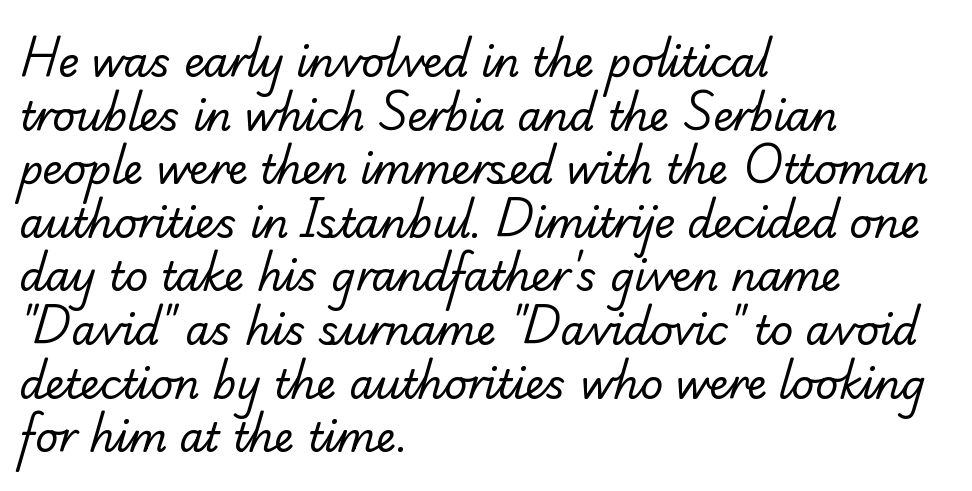
{"serif": "yes", "bold": "no", "weight": "regular", "width": "normal", "stroke_contrast": "low", "x_height": "small", "monospaced": "no", "underline": "no", "align": "left", "line_spacing": "normal", "line_spacing_ratio": 1.34, "letter_spacing": "normal", "letter_spacing_em": 0.0, "glyph_px": 40}
